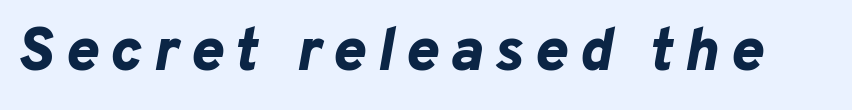
Slant detected: the letters are inclined. Caption: bold face, heavy strokes. The strip under each line holds only bare page. Proportional: the letters do not fall into vertical columns.
